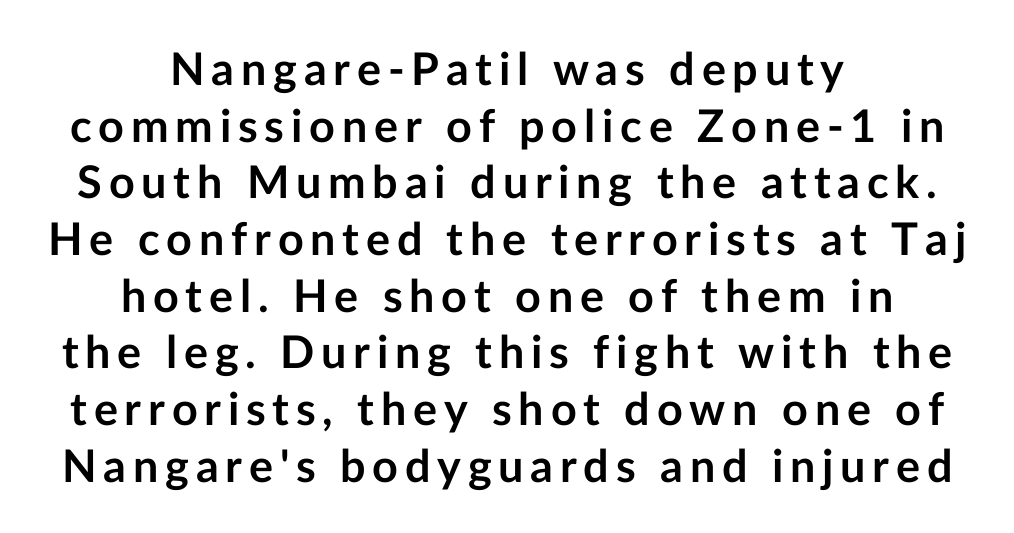
This is the regular roman posture of the typeface. These lines stack symmetrically, like a column narrowing and widening about its center. Character widths vary here, with narrow letters taking less room than wide ones. This sample keeps an unexceptional amount of space between lines. The passage shown is not underscored anywhere. Examine the stroke ends and you'll find no serifs.
